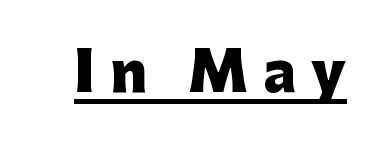
Underlined type. The rendering inserts visible extra space after every character. These lines are composed in type without serifs. Typesetter's note: full bold, strokes at maximum text heaviness.
